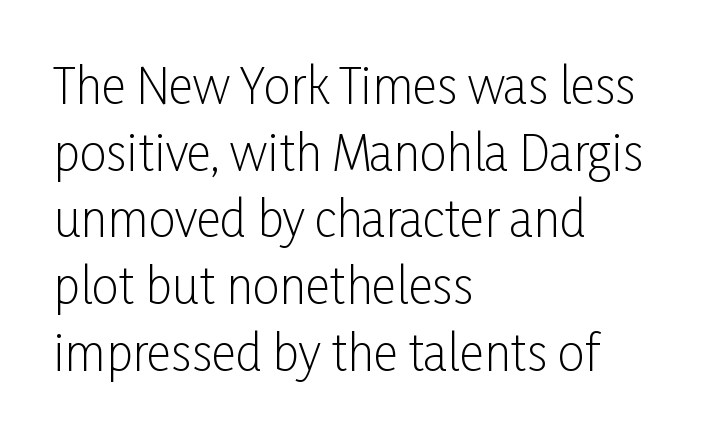
In terms of posture, this sample is upright. The letters advance in unequal steps, a hallmark of proportional type. Are there feet on the stems? There aren't — it's a sans. Regular leading.
